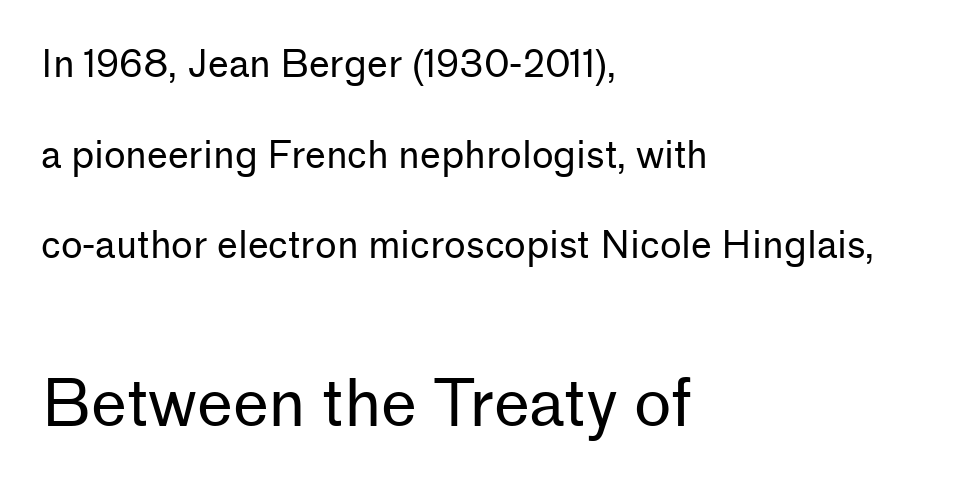
Q: Is the text bold? A: No.
Q: Is the text italic (slanted)? A: No, it is upright.
Q: Is the typeface a serif or a sans-serif typeface? A: Sans-serif.
Q: Is the text underlined? A: No.
Q: How is the paragraph aligned? A: Left-aligned.
Q: Is the spacing between letters normal or unusually wide? A: Normal.
Q: Is the spacing between lines tight, normal or loose? A: Loose.
Q: Which block of text is set in a larger size, the first (top) or the second (bottom)? A: The second (bottom) one.
Q: Width (condensed, normal, or wide)? A: Normal.
Q: Stroke contrast? A: Low.
Q: x-height? A: Medium.
Q: Monospaced? A: No.
